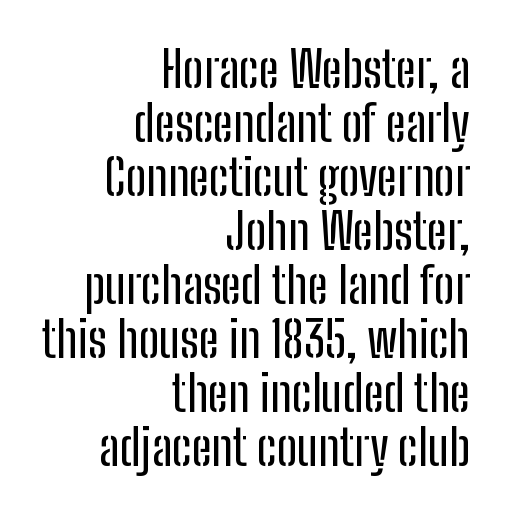
A typesetter would call this leading minimal, almost set solid. Glyph-to-glyph distance matches everyday printed text. Anything drawn beneath the words? Only blank space. Spacing verdict: proportional, widths tailored to each character.
